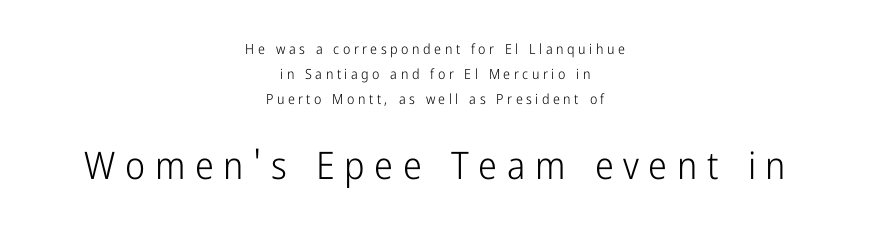
Has an underline been added? It has not. The face used here appears at its bigger size in the lower chunk. Does the type have serifs? No, each stem ends abruptly. Notice how the passage keeps no hard edge, just a central spine.
